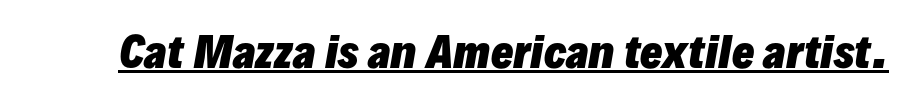
The image shows 42 px heavy type, italic (leaning right); set normal letter spacing, underlined; low stroke contrast and a medium x-height.
